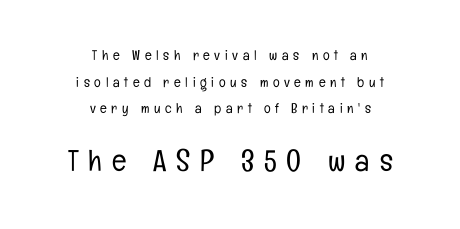
This sample uses expanded letter spacing, leaving extra air between glyphs. This layout puts the modest block above and the oversized block below. The zone under the glyphs is completely vacant. No extra ink here — the face is not bold. The designer dialed line spacing up above the default. Do the characters align in a grid? No, the font is proportional.
